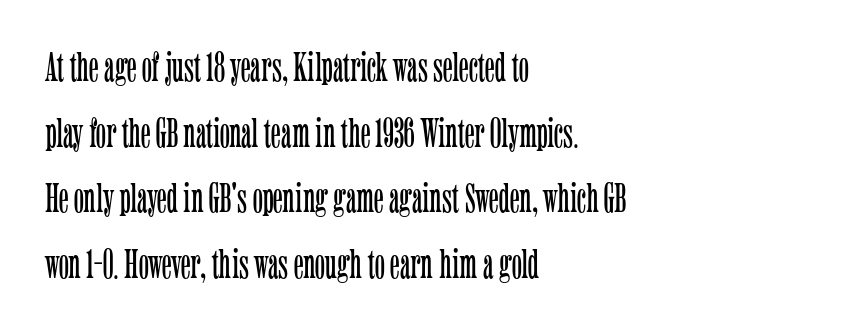
The image shows 42 px light, condensed serif type, upright; set left-aligned, normal line spacing (1.56x), normal letter spacing, not underlined; low stroke contrast and a medium x-height.
